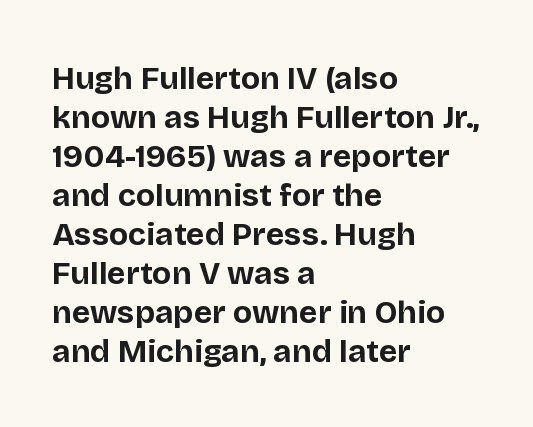
Q: Is the text bold? A: Yes.
Q: Is the text italic (slanted)? A: No, it is upright.
Q: Is the typeface a serif or a sans-serif typeface? A: Sans-serif.
Q: Is the text underlined? A: No.
Q: How is the paragraph aligned? A: Left-aligned.
Q: Is the spacing between letters normal or unusually wide? A: Normal.
Q: Width (condensed, normal, or wide)? A: Normal.
Q: Stroke contrast? A: Low.
Q: x-height? A: Large.
Q: Monospaced? A: No.
